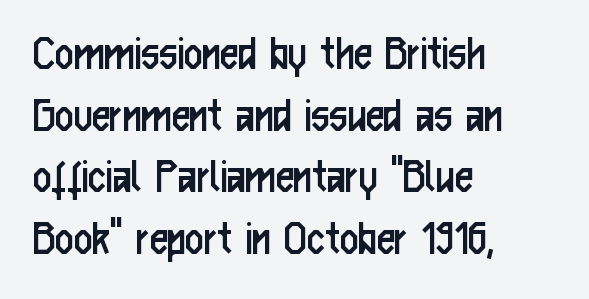
Q: Is the text bold? A: No.
Q: Is the text italic (slanted)? A: No, it is upright.
Q: Is the typeface a serif or a sans-serif typeface? A: Sans-serif.
Q: Is the text underlined? A: No.
Q: How is the paragraph aligned? A: Left-aligned.
Q: Is the spacing between letters normal or unusually wide? A: Normal.
Q: Width (condensed, normal, or wide)? A: Condensed.
Q: Stroke contrast? A: Low.
Q: x-height? A: Medium.
Q: Monospaced? A: No.
